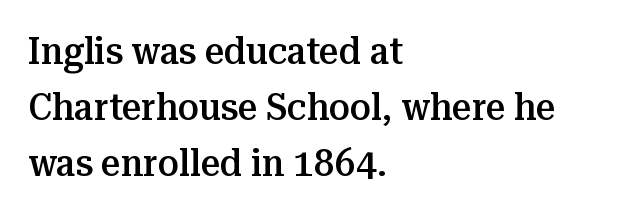
{"serif": "yes", "italic": "no", "bold": "semi", "weight": "semibold", "width": "normal", "stroke_contrast": "medium", "x_height": "medium", "monospaced": "no", "underline": "no", "align": "left", "line_spacing": "normal", "line_spacing_ratio": 1.47, "letter_spacing": "normal", "letter_spacing_em": 0.0, "glyph_px": 38}
